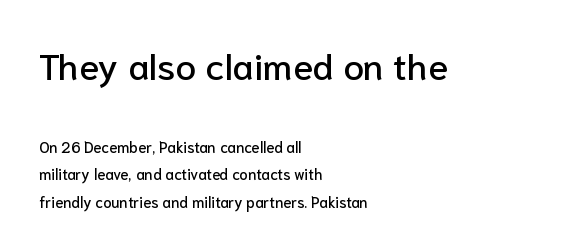
Q: Is the text italic (slanted)? A: No, it is upright.
Q: Is the typeface a serif or a sans-serif typeface? A: Sans-serif.
Q: Is the text underlined? A: No.
Q: How is the paragraph aligned? A: Left-aligned.
Q: Is the spacing between letters normal or unusually wide? A: Normal.
Q: Which block of text is set in a larger size, the first (top) or the second (bottom)? A: The first (top) one.
Q: Width (condensed, normal, or wide)? A: Normal.
Q: Stroke contrast? A: Low.
Q: x-height? A: Medium.
Q: Monospaced? A: No.
